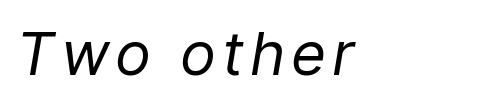
The image shows 60 px regular-weight type, italic (leaning right); set not underlined; low stroke contrast and a medium x-height.
